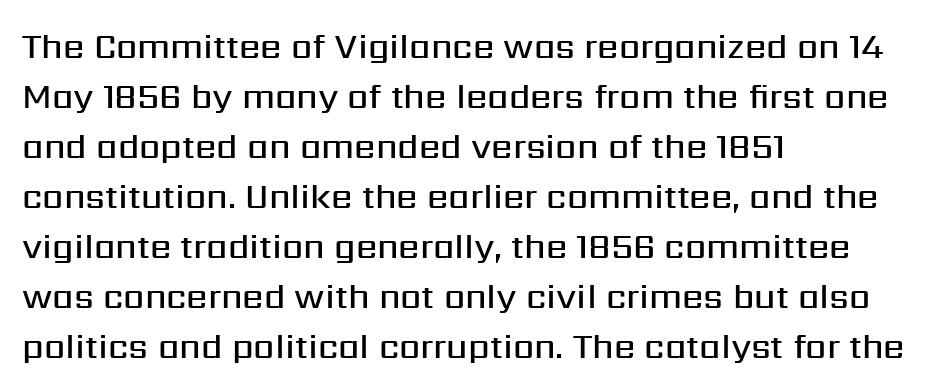
{"serif": "no", "italic": "no", "bold": "semi", "weight": "semibold", "width": "normal", "stroke_contrast": "medium", "x_height": "medium", "monospaced": "no", "underline": "no", "align": "left", "line_spacing": "normal", "line_spacing_ratio": 1.47, "letter_spacing": "normal", "letter_spacing_em": 0.0, "glyph_px": 34}
